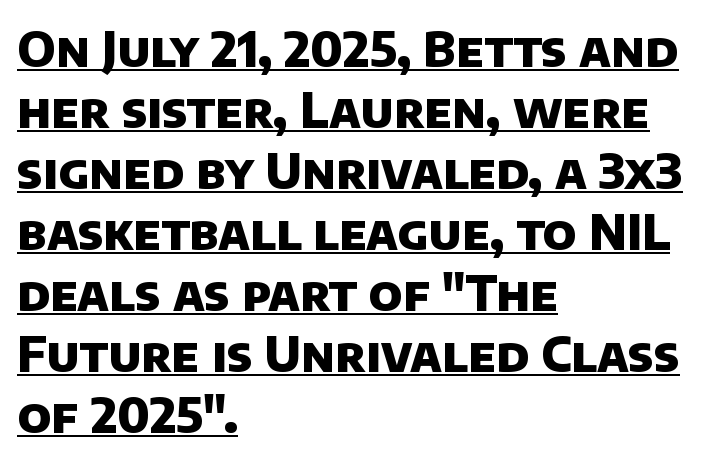
The image shows 48 px heavy sans-serif type; set left-aligned, normal line spacing (1.27x), normal letter spacing, underlined; low stroke contrast and a large x-height.
